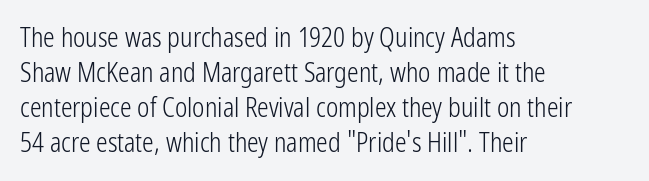
Q: Is the text bold? A: No.
Q: Is the text italic (slanted)? A: No, it is upright.
Q: Is the text underlined? A: No.
Q: How is the paragraph aligned? A: Left-aligned.
Q: Is the spacing between letters normal or unusually wide? A: Normal.
Q: Is the spacing between lines tight, normal or loose? A: Normal.
